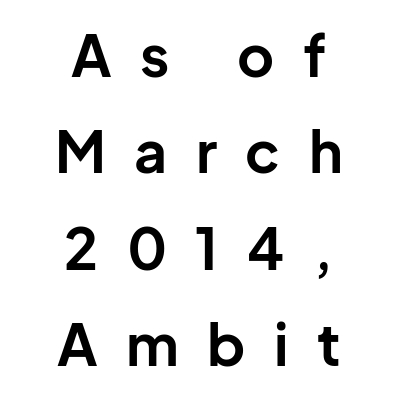
The gaps between neighbouring characters are conspicuously large. Descender tails drop into unmarked territory. If you drew a line through each stem, it would be perfectly vertical. Note: no serifs on the glyphs.
